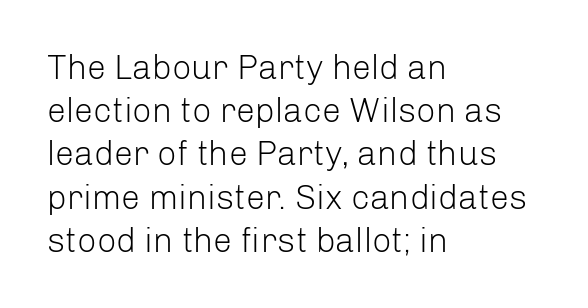
The image shows 34 px light sans-serif type, upright; set left-aligned, normal line spacing (1.27x), normal letter spacing, not underlined; low stroke contrast and a medium x-height.
